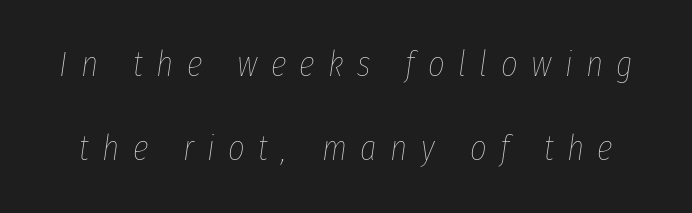
Q: Is the text bold? A: No.
Q: Is the text italic (slanted)? A: Yes, it leans right by about 8 degrees.
Q: Is the text underlined? A: No.
Q: Is the spacing between letters normal or unusually wide? A: Unusually wide.
Q: Is the spacing between lines tight, normal or loose? A: Loose.
Q: Width (condensed, normal, or wide)? A: Condensed.
Q: Stroke contrast? A: Low.
Q: x-height? A: Medium.
Q: Monospaced? A: No.
